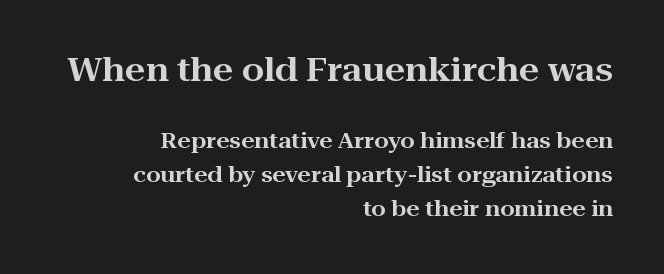
The image shows 32 px wide serif type, upright; set right-aligned, normal line spacing (1.62x), normal letter spacing, not underlined; the first (top) block is 1.52x larger; high stroke contrast and a medium x-height.
